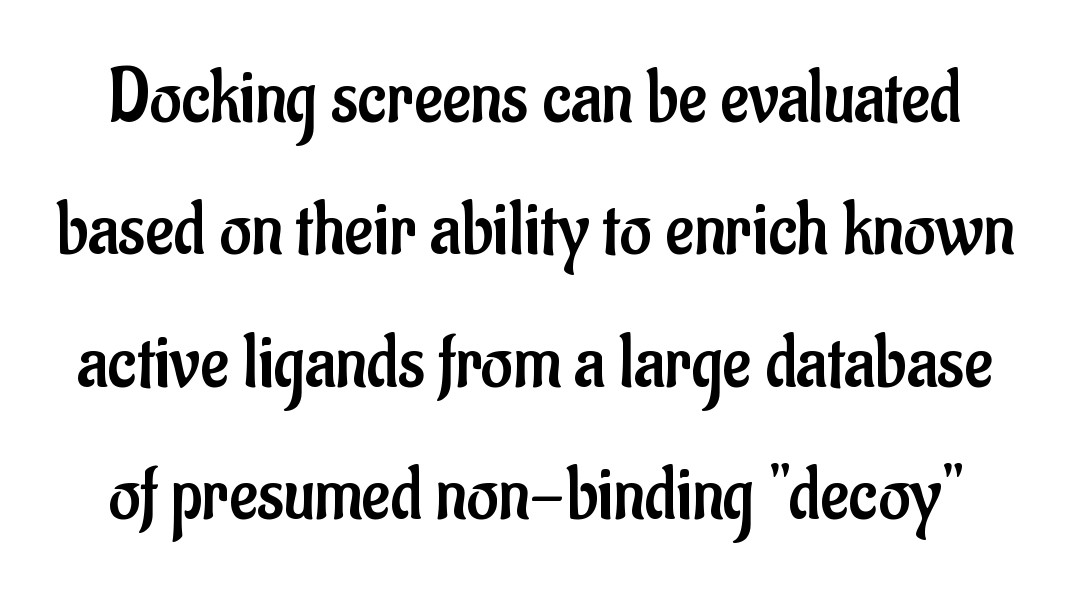
The typeface chosen for these lines omits serifs. The face used here is proportionally spaced, like ordinary book or web type. Words appear dense and cohesive because spacing is normal. Unlike italic type, these characters show no tilt at all. Bare-footed words on every line.
